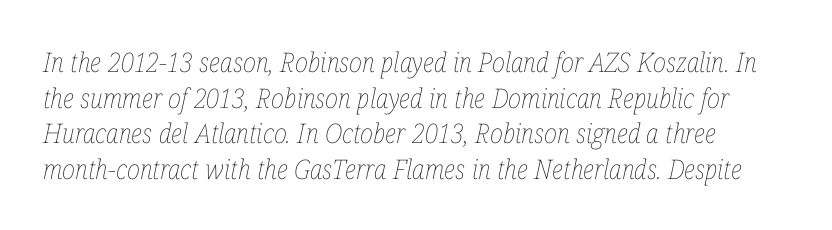
Q: Is the text bold? A: No.
Q: Is the text italic (slanted)? A: Yes, it leans right by about 12 degrees.
Q: Is the text underlined? A: No.
Q: Is the spacing between letters normal or unusually wide? A: Normal.
Q: Is the spacing between lines tight, normal or loose? A: Normal.
